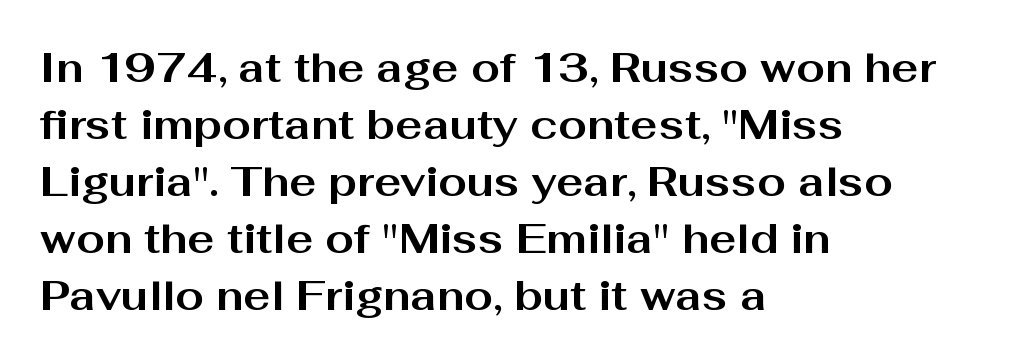
The strokes are fattened all the way to bold. The tracking reads as untouched default to a designer's eye. Note the varied advance widths — an 'i' is clearly narrower than an 'm'. Has an underline been added? It has not. Students, observe: this is what conventionally led text looks like. All the whitespace from short lines collects on the right.
